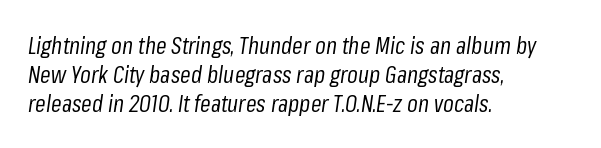
The image shows 24 px text type, italic (leaning right); set left-aligned, line spacing 1.21x, normal letter spacing, not underlined.
